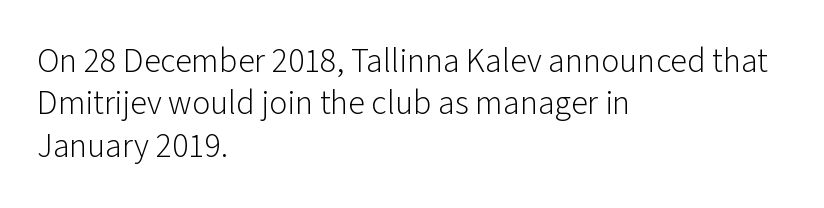
{"serif": "no", "italic": "no", "bold": "no", "weight": "light", "width": "normal", "stroke_contrast": "low", "x_height": "medium", "monospaced": "no", "underline": "no", "align": "left", "line_spacing": "normal", "line_spacing_ratio": 1.25, "letter_spacing": "normal", "letter_spacing_em": 0.0, "glyph_px": 34}
